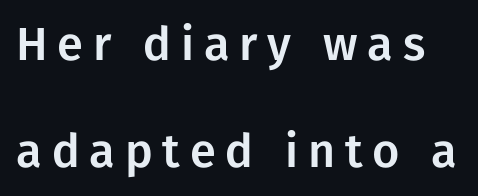
Q: Is the text italic (slanted)? A: No, it is upright.
Q: Is the typeface a serif or a sans-serif typeface? A: Sans-serif.
Q: Is the text underlined? A: No.
Q: Is the spacing between letters normal or unusually wide? A: Unusually wide.
Q: Is the spacing between lines tight, normal or loose? A: Loose.
Q: Width (condensed, normal, or wide)? A: Normal.
Q: Stroke contrast? A: Low.
Q: x-height? A: Medium.
Q: Monospaced? A: No.
